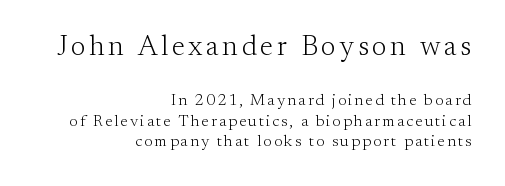
The image shows 28 px light serif type, upright; set right-aligned, normal line spacing (1.3x), not underlined; the first (top) block is 1.75x larger; medium stroke contrast and a small x-height.
